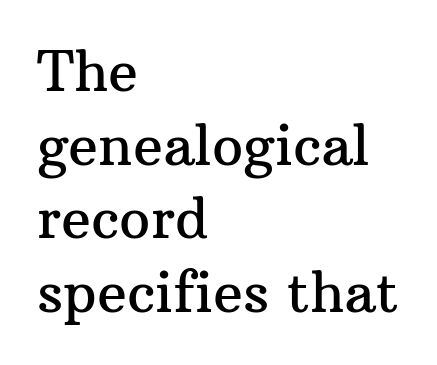
Default kerning and tracking; the words read as compact shapes. Here the designer chose a conventional face with non-uniform glyph widths. This is serif lettering, the kind often seen in printed books. Every character sits straight up, as roman type does. Leading matches the norm, producing a regular column.
